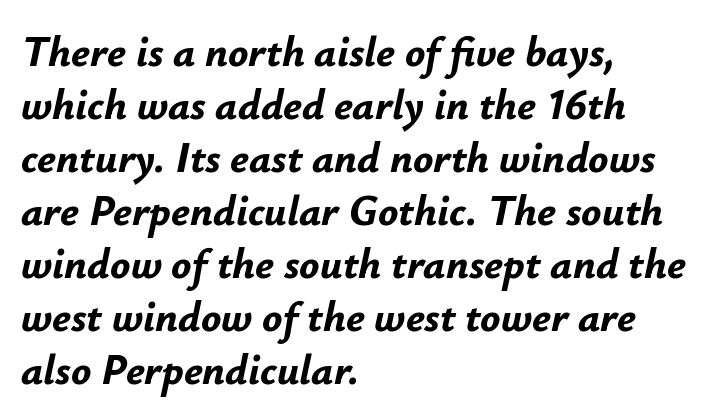
Q: Is the text bold? A: Yes.
Q: Is the text italic (slanted)? A: Yes, it leans right by about 12 degrees.
Q: Is the text underlined? A: No.
Q: How is the paragraph aligned? A: Left-aligned.
Q: Is the spacing between letters normal or unusually wide? A: Normal.
Q: Is the spacing between lines tight, normal or loose? A: Normal.
Q: Width (condensed, normal, or wide)? A: Normal.
Q: Stroke contrast? A: Low.
Q: x-height? A: Small.
Q: Monospaced? A: No.
